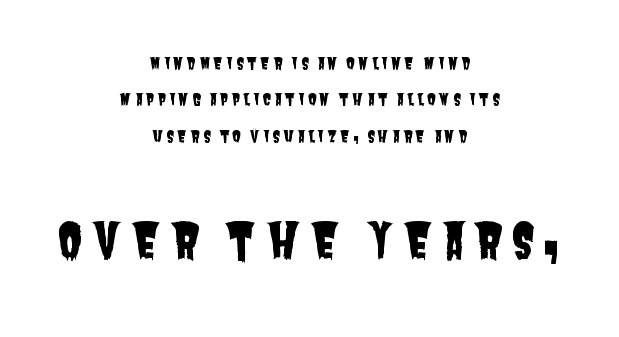
{"serif": "no", "width": "condensed", "stroke_contrast": "low", "x_height": "large", "monospaced": "no", "underline": "no", "align": "center", "line_spacing": "loose", "line_spacing_ratio": 2.28, "larger_block": "second", "size_ratio": 3.0, "glyph_px": 48}
